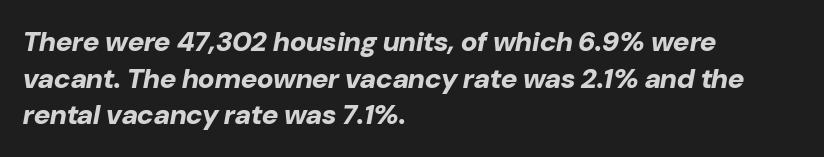
Q: Is the text bold? A: Yes.
Q: Is the text italic (slanted)? A: Yes, it leans right by about 10 degrees.
Q: Is the text underlined? A: No.
Q: How is the paragraph aligned? A: Left-aligned.
Q: Is the spacing between letters normal or unusually wide? A: Normal.
Q: Is the spacing between lines tight, normal or loose? A: Normal.
Q: Width (condensed, normal, or wide)? A: Normal.
Q: Stroke contrast? A: Low.
Q: x-height? A: Medium.
Q: Monospaced? A: No.
